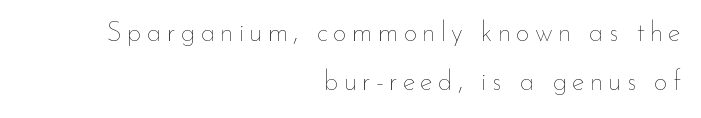
{"italic": "no", "bold": "no", "underline": "no", "align": "right", "line_spacing_ratio": 1.83, "glyph_px": 27}
